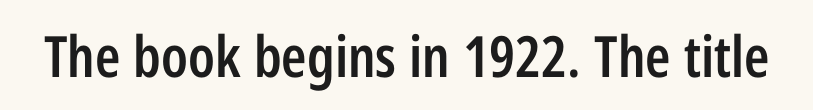
The image shows 57 px semibold, condensed sans-serif type, upright; set normal letter spacing, not underlined; low stroke contrast and a medium x-height.
